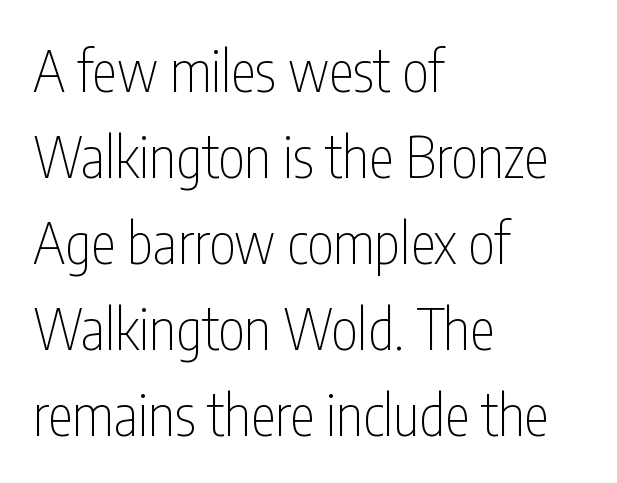
The image shows 57 px thin, condensed sans-serif type, upright; set left-aligned, normal line spacing (1.51x), normal letter spacing, not underlined; low stroke contrast and a medium x-height.
